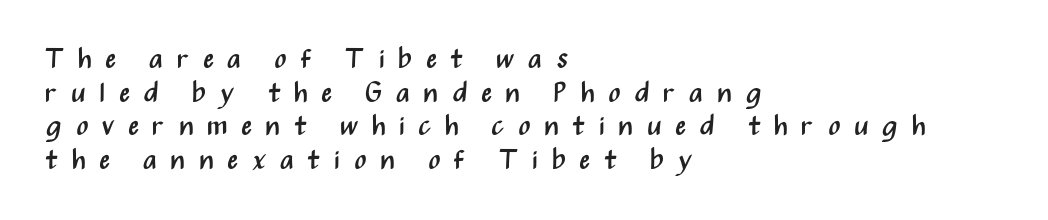
The image shows 28 px regular-weight, condensed sans-serif type, upright; set left-aligned, line spacing 1.2x, unusually wide letter spacing (+0.48 em), not underlined; medium stroke contrast and a medium x-height.
